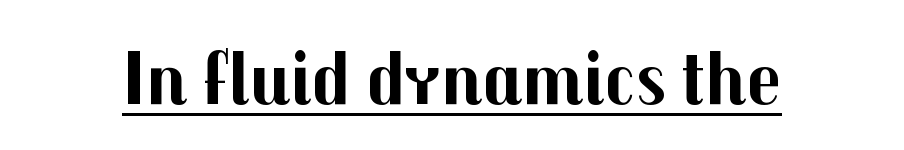
The image shows 77 px bold sans-serif type, upright; set normal letter spacing, underlined; medium stroke contrast and a medium x-height.
